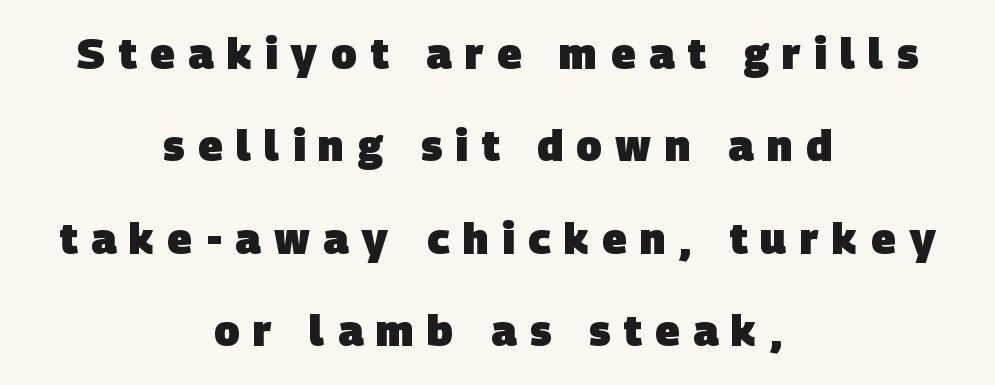
The image shows 42 px heavy sans-serif type; set centered, loose line spacing (2.2x), unusually wide letter spacing (+0.32 em), not underlined; low stroke contrast and a large x-height.
